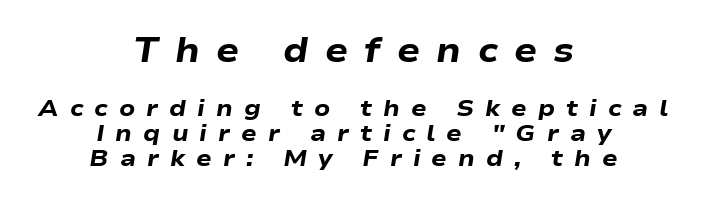
Between these two stacked blocks, the higher one wins on size. This sample uses an oblique cut, with every glyph tilted off the vertical. Plain, unruled lines of type. A typesetter would call this heavily tracked-out type. Typeset on center — no edge is straight.
